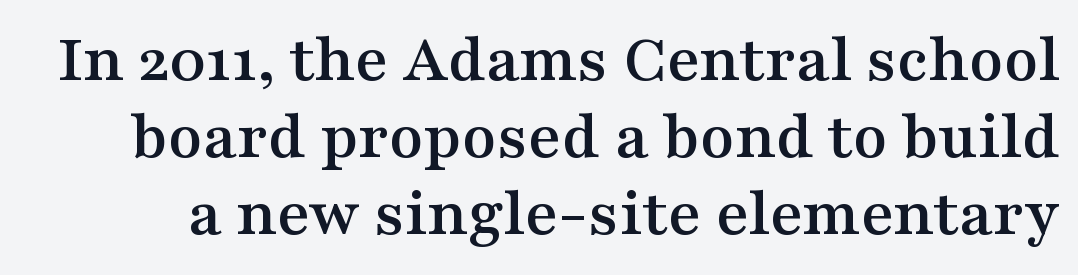
Spacing between characters is what you'd get straight out of the box. A bare baseline throughout the passage. Spacing verdict: proportional, widths tailored to each character. Interline gaps are noticeably narrow in this sample.
